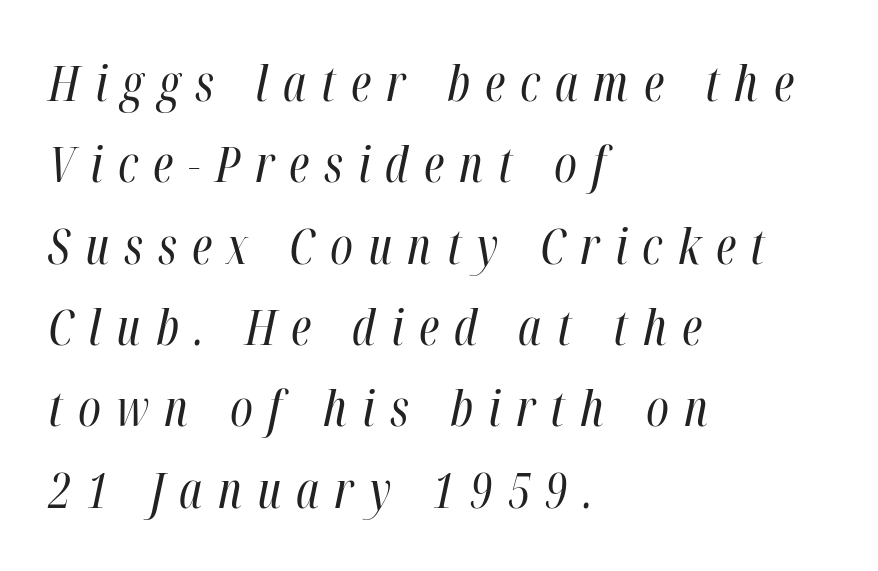
The horizontal fit of the characters is loose and conspicuously gappy. You could not count columns in this text — the font is proportionally spaced. Rendered with sloped, italic letterforms. Each row of text sits above clean, open space. The lines are quadded left.
